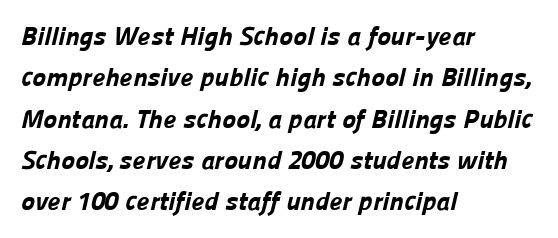
Q: Is the text bold? A: Yes.
Q: Is the text underlined? A: No.
Q: How is the paragraph aligned? A: Left-aligned.
Q: Is the spacing between letters normal or unusually wide? A: Normal.
Q: Is the spacing between lines tight, normal or loose? A: Normal.
